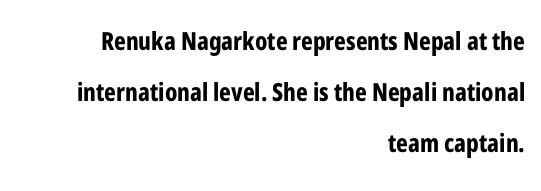
The image shows 25 px bold type, upright; set right-aligned, loose line spacing (2.05x), normal letter spacing, not underlined.
